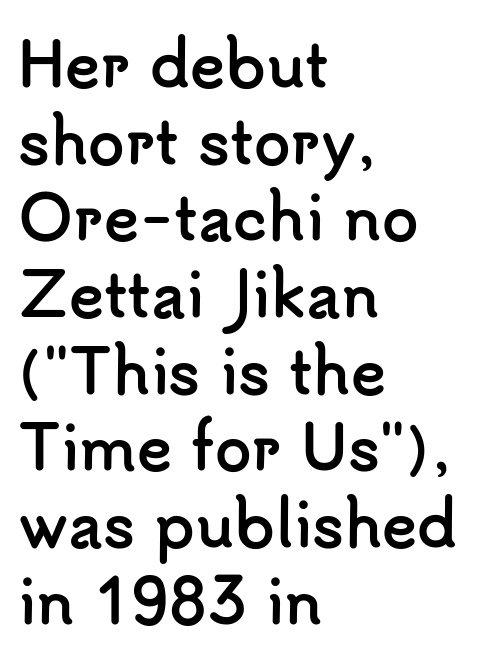
Q: Is the text bold? A: Yes.
Q: Is the text italic (slanted)? A: No, it is upright.
Q: Is the typeface a serif or a sans-serif typeface? A: Sans-serif.
Q: Is the text underlined? A: No.
Q: How is the paragraph aligned? A: Left-aligned.
Q: Is the spacing between letters normal or unusually wide? A: Normal.
Q: Is the spacing between lines tight, normal or loose? A: Normal.
Q: Width (condensed, normal, or wide)? A: Normal.
Q: Stroke contrast? A: Low.
Q: x-height? A: Small.
Q: Monospaced? A: No.
